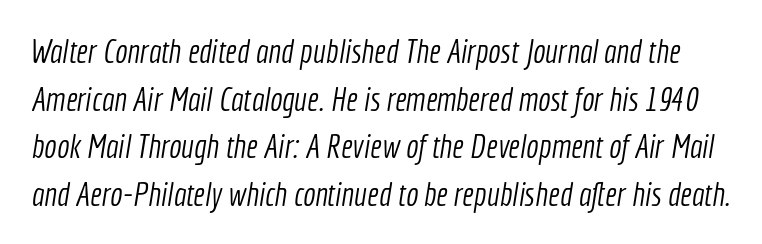
Q: Is the text bold? A: No.
Q: Is the typeface a serif or a sans-serif typeface? A: Sans-serif.
Q: Is the text underlined? A: No.
Q: Is the spacing between letters normal or unusually wide? A: Normal.
Q: Is the spacing between lines tight, normal or loose? A: Normal.
Q: Width (condensed, normal, or wide)? A: Condensed.
Q: x-height? A: Medium.
Q: Monospaced? A: No.
